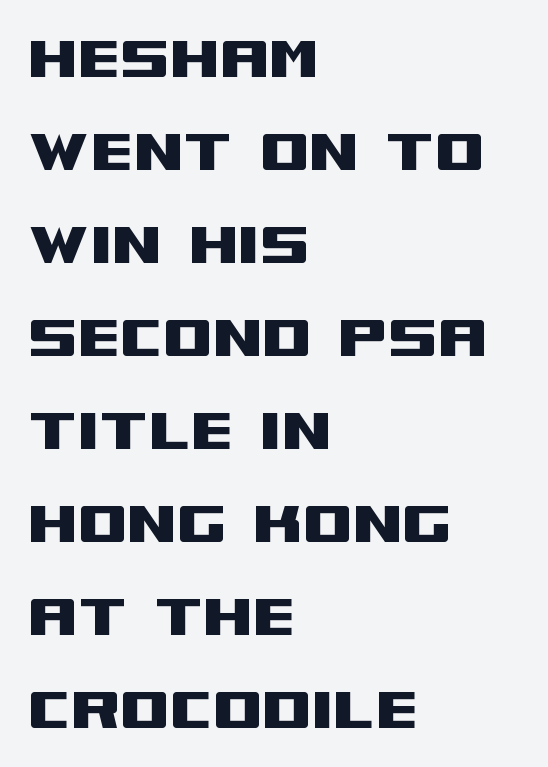
{"serif": "no", "italic": "no", "width": "wide", "stroke_contrast": "medium", "x_height": "large", "monospaced": "no", "underline": "no", "align": "left", "line_spacing": "normal", "line_spacing_ratio": 1.31, "letter_spacing": "normal", "letter_spacing_em": 0.0, "glyph_px": 71}
